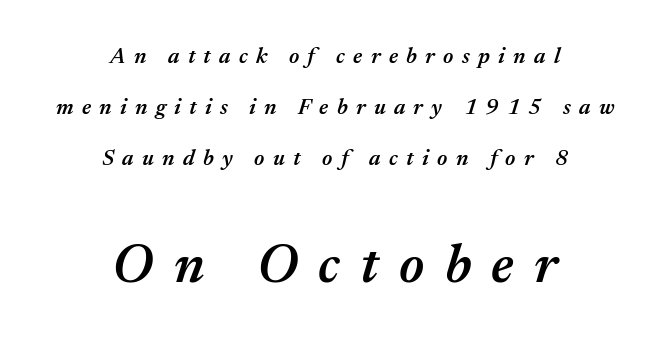
Where is the straight margin? There isn't one; the lines are centered. The horizontal fit of the characters is loose and conspicuously gappy. Varying glyph widths throughout — classic text-font behaviour. Emphasis by weight is partial: semibold. The typography opts for an oblique posture over an upright one.
